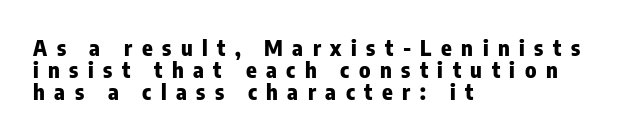
Loose tracking; the words dissolve into strings of separated letters. Clear beneath every line of the passage. The strokes are fattened all the way to bold. Visually the block forms a straight wall on the left and a jagged coastline on the right. Regarding leading, the lines here are crowded together. These lines were composed using upright roman letters.
